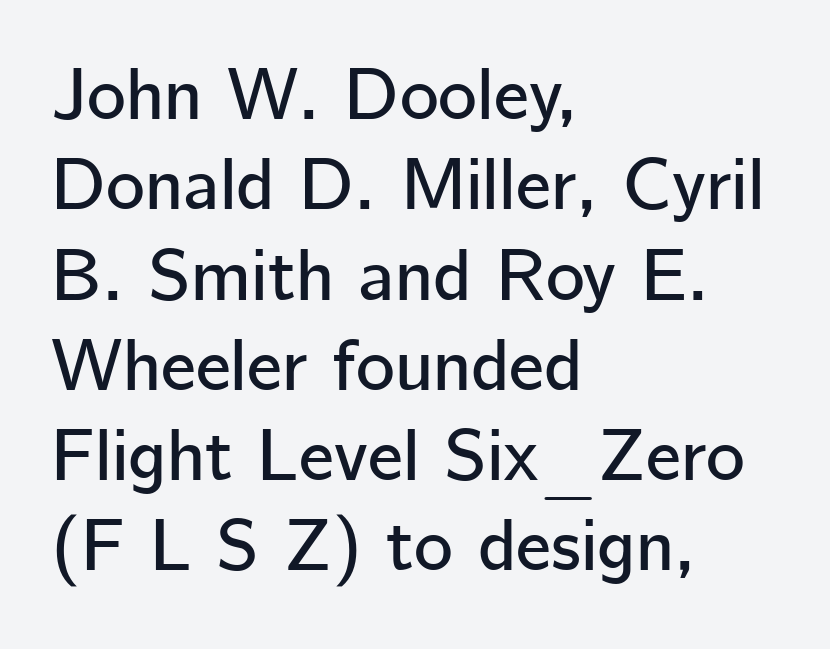
The image shows 74 px sans-serif type, upright; set left-aligned, line spacing 1.22x, normal letter spacing, not underlined; low stroke contrast and a medium x-height.
